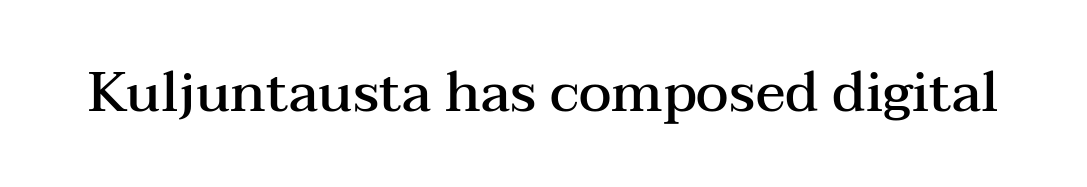
The image shows 55 px semibold, wide serif type, upright; set normal letter spacing, not underlined; medium stroke contrast and a medium x-height.
